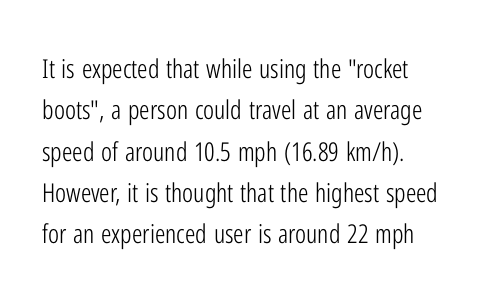
{"italic": "no", "bold": "no", "underline": "no", "align": "left", "line_spacing": "normal", "line_spacing_ratio": 1.59, "letter_spacing": "normal", "letter_spacing_em": 0.0, "glyph_px": 26}
